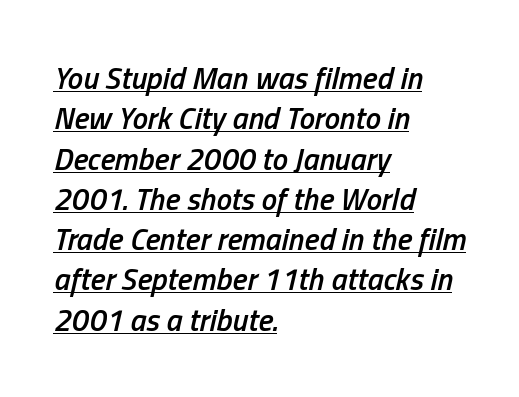
{"italic": "yes", "lean": "right", "slant_degrees": 13, "bold": "semi", "weight": "semibold", "width": "condensed", "stroke_contrast": "low", "x_height": "medium", "monospaced": "no", "underline": "yes", "align": "left", "line_spacing": "normal", "line_spacing_ratio": 1.3, "letter_spacing": "normal", "letter_spacing_em": 0.0, "glyph_px": 31}
